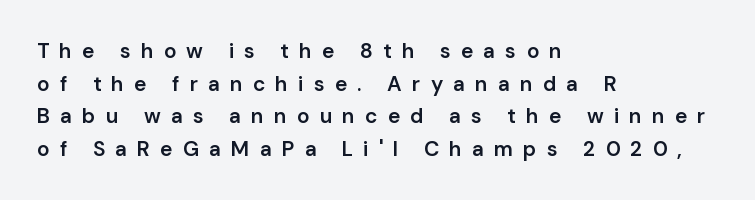
Q: Is the text bold? A: Semi-bold.
Q: Is the text italic (slanted)? A: No, it is upright.
Q: Is the text underlined? A: No.
Q: How is the paragraph aligned? A: Left-aligned.
Q: Is the spacing between letters normal or unusually wide? A: Unusually wide.
Q: Is the spacing between lines tight, normal or loose? A: Normal.
